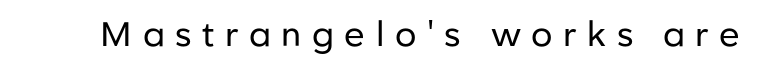
Q: Is the text bold? A: No.
Q: Is the text italic (slanted)? A: No, it is upright.
Q: Is the typeface a serif or a sans-serif typeface? A: Sans-serif.
Q: Is the text underlined? A: No.
Q: Is the spacing between letters normal or unusually wide? A: Unusually wide.
Q: Width (condensed, normal, or wide)? A: Normal.
Q: Stroke contrast? A: Low.
Q: x-height? A: Medium.
Q: Monospaced? A: No.
